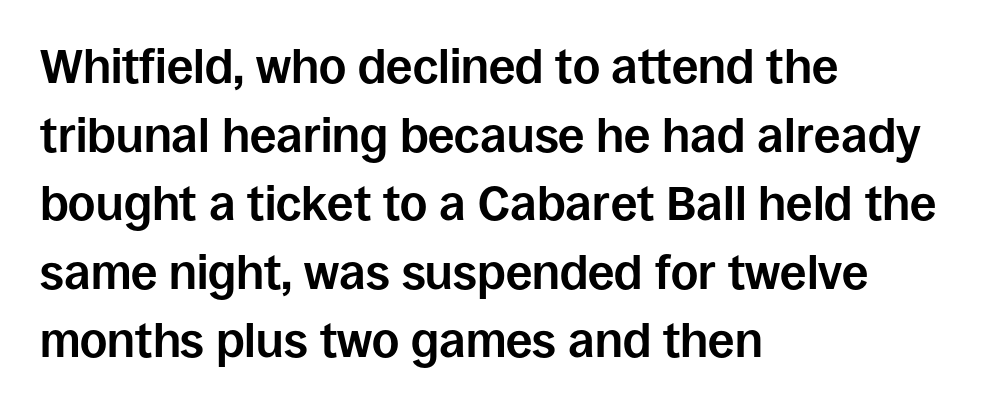
The image shows 47 px bold sans-serif type, upright; set left-aligned, normal line spacing (1.46x), normal letter spacing, not underlined; low stroke contrast and a large x-height.
